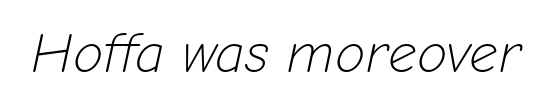
It's the slanting kind of type. No word sits above an underline. You could call the tracking neutral — neither tight nor loose. Stroke mass is kept to a normal reading level or below. Spacing verdict: proportional, widths tailored to each character.
